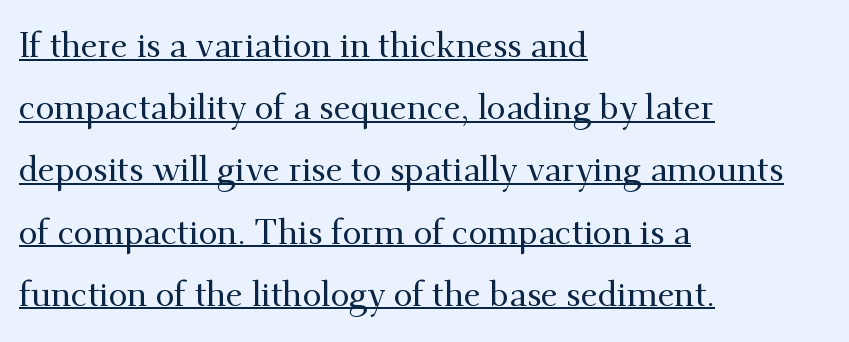
Q: Is the text italic (slanted)? A: No, it is upright.
Q: Is the typeface a serif or a sans-serif typeface? A: Serif.
Q: Is the text underlined? A: Yes.
Q: How is the paragraph aligned? A: Left-aligned.
Q: Is the spacing between letters normal or unusually wide? A: Normal.
Q: Width (condensed, normal, or wide)? A: Normal.
Q: Stroke contrast? A: Medium.
Q: x-height? A: Small.
Q: Monospaced? A: No.
